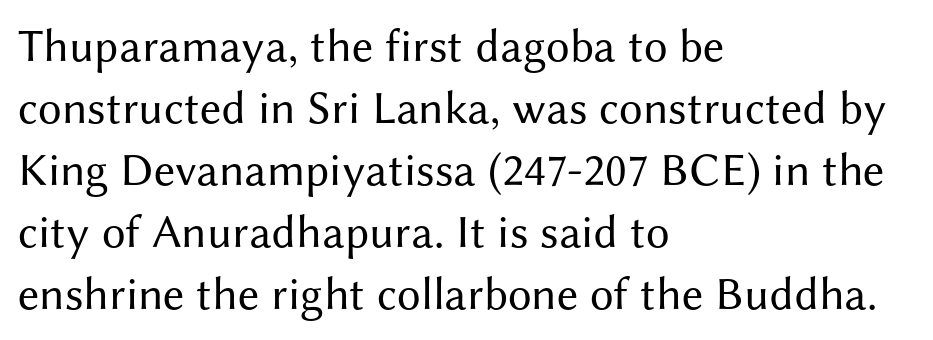
Q: Is the text bold? A: No.
Q: Is the text italic (slanted)? A: No, it is upright.
Q: Is the typeface a serif or a sans-serif typeface? A: Sans-serif.
Q: Is the text underlined? A: No.
Q: How is the paragraph aligned? A: Left-aligned.
Q: Is the spacing between letters normal or unusually wide? A: Normal.
Q: Is the spacing between lines tight, normal or loose? A: Normal.
Q: Width (condensed, normal, or wide)? A: Normal.
Q: Stroke contrast? A: Medium.
Q: x-height? A: Medium.
Q: Monospaced? A: No.
